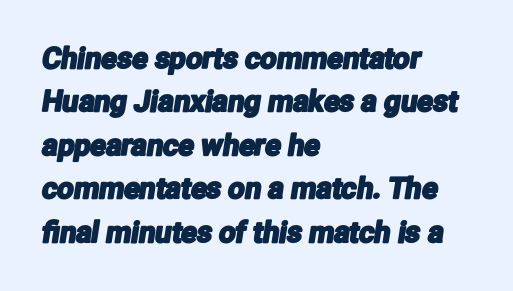
The image shows 29 px condensed sans-serif type; set left-aligned, normal line spacing (1.5x), normal letter spacing, not underlined; low stroke contrast and a medium x-height.
